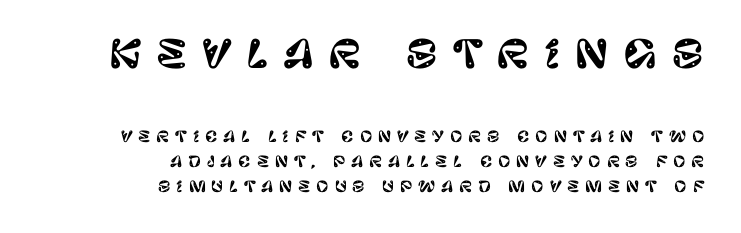
The image shows 38 px sans-serif type; set right-aligned, normal line spacing (1.66x), unusually wide letter spacing (+0.39 em), not underlined; the first (top) block is 2.53x larger; low stroke contrast and a large x-height.
